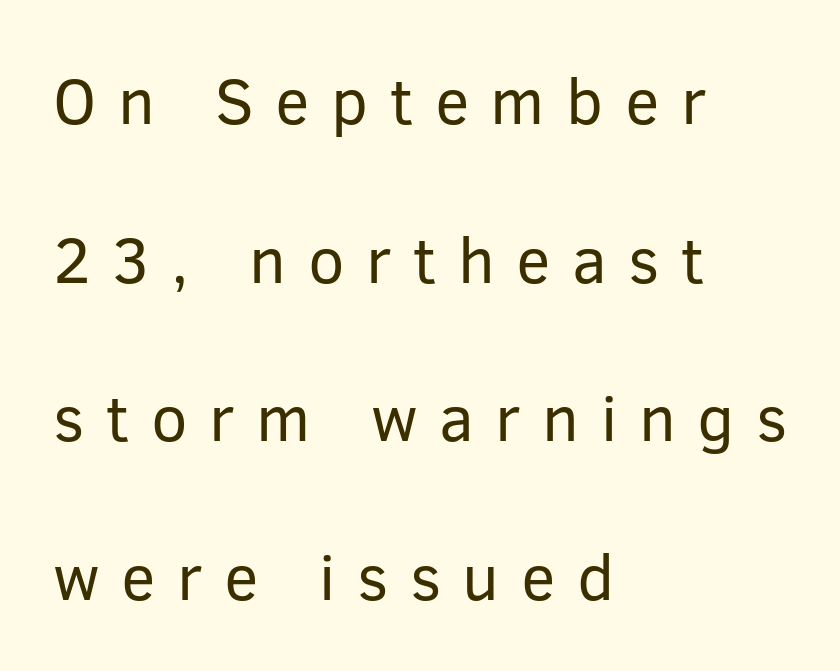
Q: Is the text bold? A: No.
Q: Is the text italic (slanted)? A: No, it is upright.
Q: Is the typeface a serif or a sans-serif typeface? A: Sans-serif.
Q: Is the text underlined? A: No.
Q: How is the paragraph aligned? A: Left-aligned.
Q: Is the spacing between letters normal or unusually wide? A: Unusually wide.
Q: Is the spacing between lines tight, normal or loose? A: Loose.
Q: Width (condensed, normal, or wide)? A: Normal.
Q: Stroke contrast? A: Low.
Q: x-height? A: Medium.
Q: Monospaced? A: No.
